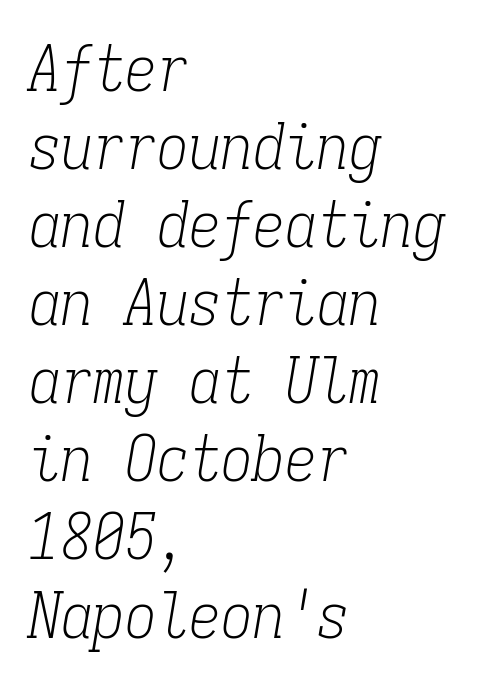
Q: Is the text bold? A: No.
Q: Is the text italic (slanted)? A: Yes, it leans right by about 9 degrees.
Q: Is the typeface a serif or a sans-serif typeface? A: Serif.
Q: Is the text underlined? A: No.
Q: How is the paragraph aligned? A: Left-aligned.
Q: Is the spacing between letters normal or unusually wide? A: Normal.
Q: Width (condensed, normal, or wide)? A: Condensed.
Q: Stroke contrast? A: Low.
Q: x-height? A: Medium.
Q: Monospaced? A: Yes.
